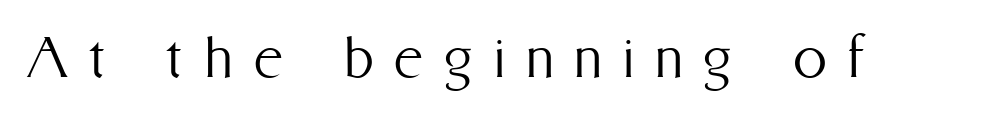
Looks like regular typesetting: each glyph gets only the width it needs. The space beneath each line is pristine and unruled. Designer's note — italics off, roman on. Compared with typical body copy, the letter spacing here is much looser.
